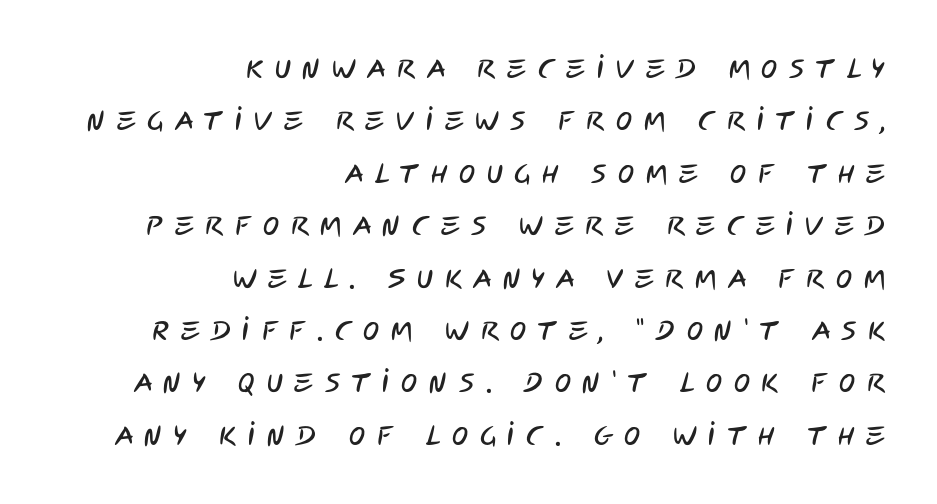
Q: Is the text underlined? A: No.
Q: How is the paragraph aligned? A: Right-aligned.
Q: Is the spacing between letters normal or unusually wide? A: Unusually wide.
Q: Is the spacing between lines tight, normal or loose? A: Loose.
